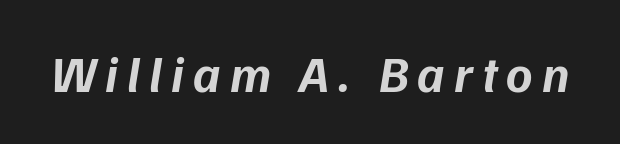
Q: Is the text bold? A: Yes.
Q: Is the text italic (slanted)? A: Yes, it leans right by about 9 degrees.
Q: Is the text underlined? A: No.
Q: Width (condensed, normal, or wide)? A: Normal.
Q: Stroke contrast? A: Low.
Q: x-height? A: Medium.
Q: Monospaced? A: No.
